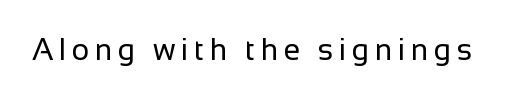
The image shows 30 px regular-weight sans-serif type, upright; set not underlined; low stroke contrast and a medium x-height.
